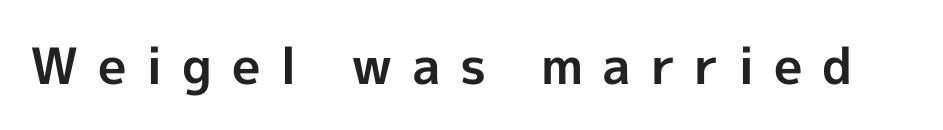
{"serif": "no", "italic": "no", "bold": "yes", "weight": "bold", "width": "normal", "x_height": "medium", "monospaced": "no", "underline": "no", "letter_spacing": "wide", "letter_spacing_em": 0.39, "glyph_px": 50}
